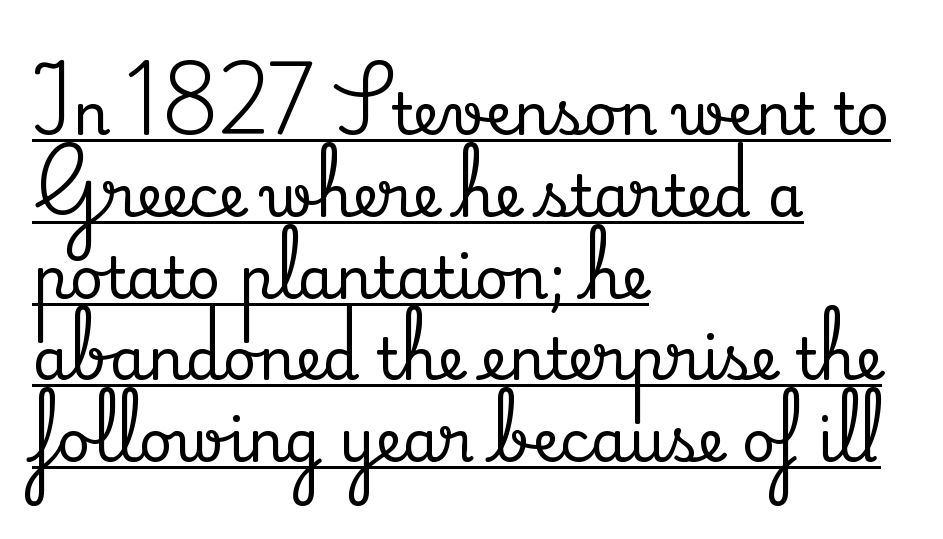
These lines are composed in type with serifs. Regarding leading, the lines here are spaced in the standard way. Caption: multi-line text, flush left, ragged right. The axis of the letterforms is exactly vertical. Here the designer chose a conventional face with non-uniform glyph widths. Emphasis is given by a line drawn under the lettering.
